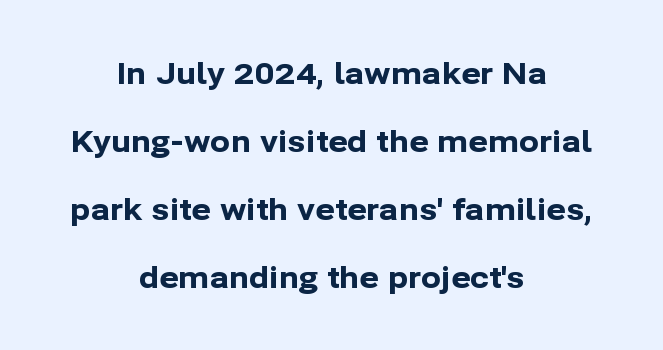
Q: Is the text bold? A: Yes.
Q: Is the text italic (slanted)? A: No, it is upright.
Q: Is the typeface a serif or a sans-serif typeface? A: Sans-serif.
Q: Is the text underlined? A: No.
Q: How is the paragraph aligned? A: Centered.
Q: Is the spacing between letters normal or unusually wide? A: Normal.
Q: Is the spacing between lines tight, normal or loose? A: Loose.
Q: Width (condensed, normal, or wide)? A: Normal.
Q: Stroke contrast? A: Low.
Q: x-height? A: Medium.
Q: Monospaced? A: No.
